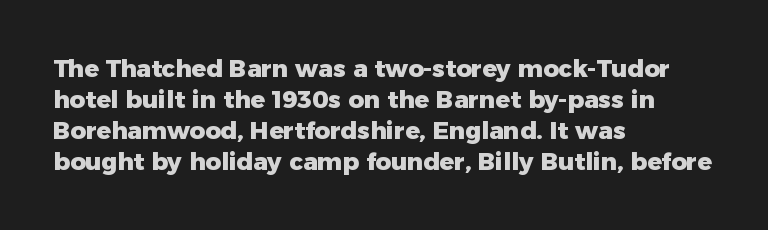
{"italic": "no", "bold": "yes", "underline": "no", "align": "left", "line_spacing": "normal", "line_spacing_ratio": 1.29, "letter_spacing": "normal", "letter_spacing_em": 0.0, "glyph_px": 24}
